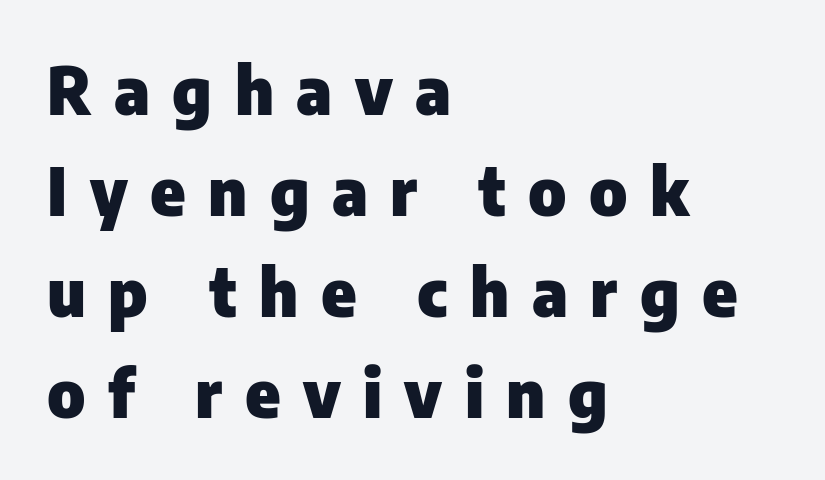
Observe the wide spacing: letters keep a clear distance from each other. The specimen reads as upright at a glance. Left-aligned paragraph, ragged on the right. Glance below the letters and you will spot only blank space. Quick note: interline space is typical.
